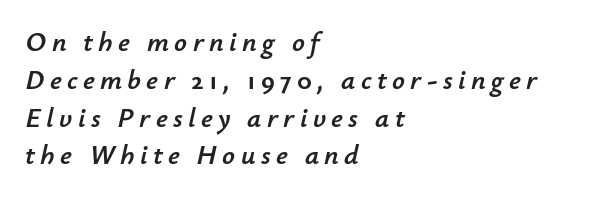
Q: Is the text italic (slanted)? A: Yes, it leans right by about 12 degrees.
Q: Is the text underlined? A: No.
Q: How is the paragraph aligned? A: Left-aligned.
Q: Is the spacing between lines tight, normal or loose? A: Normal.
Q: Width (condensed, normal, or wide)? A: Normal.
Q: Stroke contrast? A: Low.
Q: x-height? A: Small.
Q: Monospaced? A: No.
